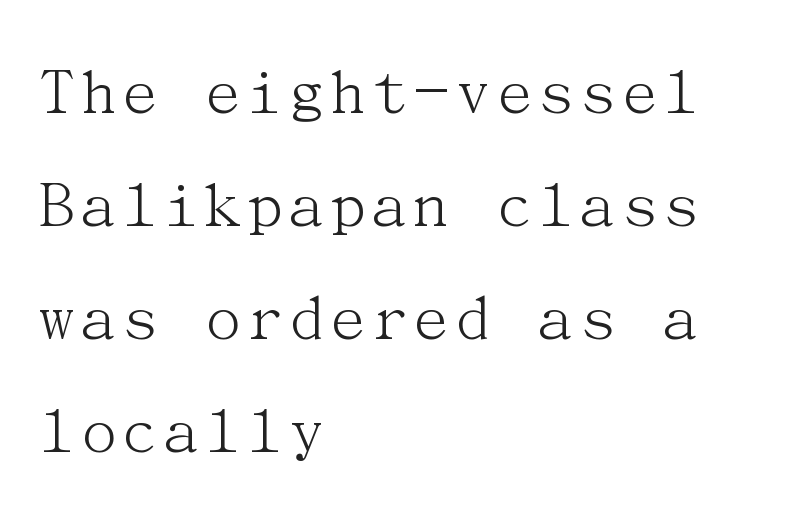
Q: Is the text bold? A: No.
Q: Is the text italic (slanted)? A: No, it is upright.
Q: Is the typeface a serif or a sans-serif typeface? A: Serif.
Q: Is the text underlined? A: No.
Q: How is the paragraph aligned? A: Left-aligned.
Q: Is the spacing between letters normal or unusually wide? A: Normal.
Q: Is the spacing between lines tight, normal or loose? A: Normal.
Q: Width (condensed, normal, or wide)? A: Normal.
Q: Stroke contrast? A: Medium.
Q: x-height? A: Medium.
